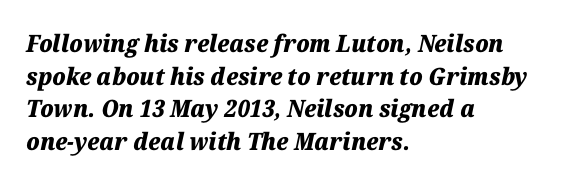
Q: Is the text bold? A: Yes.
Q: Is the text italic (slanted)? A: Yes, it leans right by about 12 degrees.
Q: Is the text underlined? A: No.
Q: How is the paragraph aligned? A: Left-aligned.
Q: Is the spacing between letters normal or unusually wide? A: Normal.
Q: Is the spacing between lines tight, normal or loose? A: Normal.
